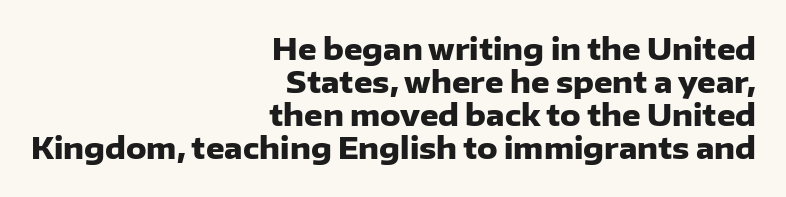
The space between consecutive lines is stingy. The setting favours the right margin, as signatures and pull-quotes sometimes do. Regarding serifs, this sample does without them. Letters rest on an invisible, unmarked baseline.
